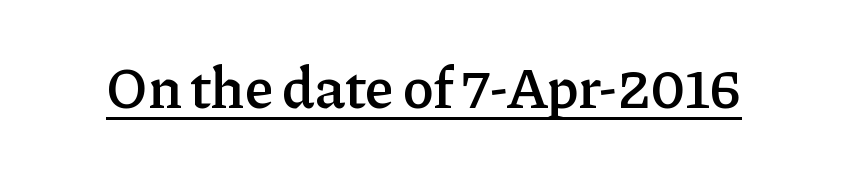
{"serif": "yes", "italic": "no", "bold": "semi", "weight": "semibold", "width": "normal", "stroke_contrast": "low", "x_height": "medium", "monospaced": "no", "underline": "yes", "letter_spacing": "normal", "letter_spacing_em": 0.0, "glyph_px": 58}
